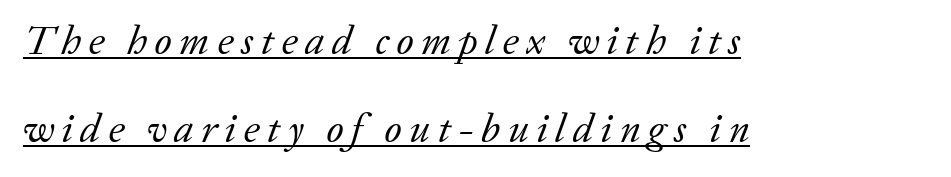
Unbolded letterforms with no extra heft. Are there feet on the stems? There are — it's a serif. Decoration check: the copy is underlined. The line-height multiplier appears high, well above default. Designer's note — italics engaged.
